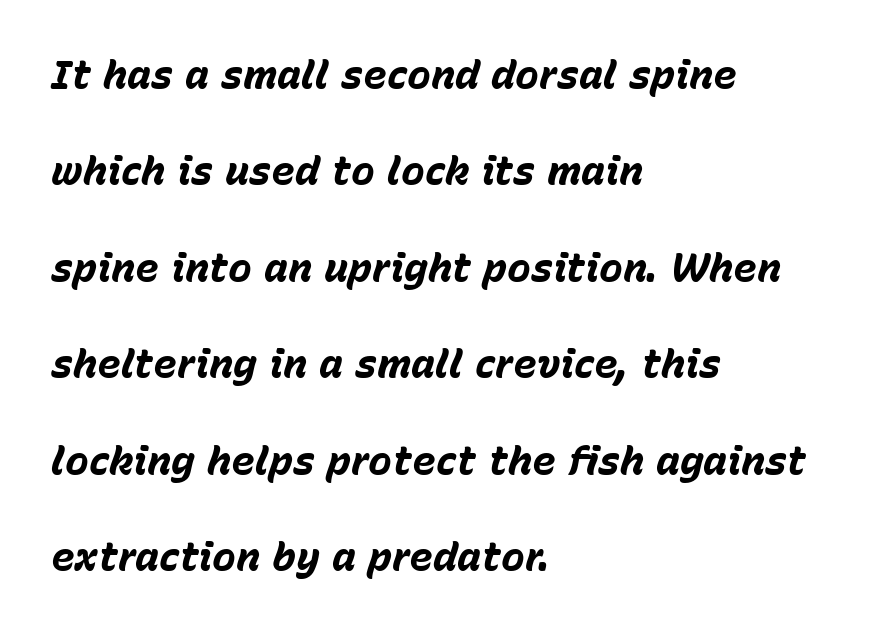
Line starts are locked; line ends wander. Quick note: italic. What weight is shown? A full bold with thick strokes. A clean baseline with only descenders dipping below it. No extra tracking has been applied to these lines. The space between consecutive lines is lavish.
